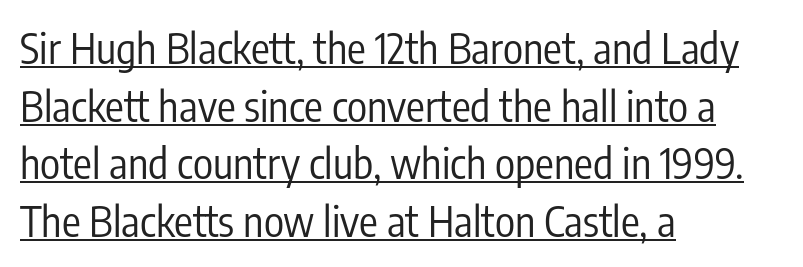
{"serif": "no", "italic": "no", "bold": "no", "weight": "regular", "width": "condensed", "stroke_contrast": "low", "x_height": "medium", "monospaced": "no", "underline": "yes", "align": "left", "line_spacing": "normal", "line_spacing_ratio": 1.37, "letter_spacing": "normal", "letter_spacing_em": 0.0, "glyph_px": 42}
